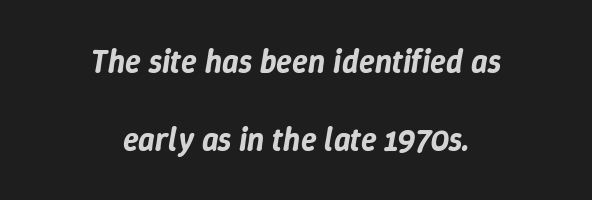
Q: Is the text italic (slanted)? A: Yes, it leans right by about 9 degrees.
Q: Is the text underlined? A: No.
Q: How is the paragraph aligned? A: Centered.
Q: Is the spacing between letters normal or unusually wide? A: Normal.
Q: Is the spacing between lines tight, normal or loose? A: Loose.
Q: Width (condensed, normal, or wide)? A: Normal.
Q: Stroke contrast? A: Low.
Q: x-height? A: Medium.
Q: Monospaced? A: No.
